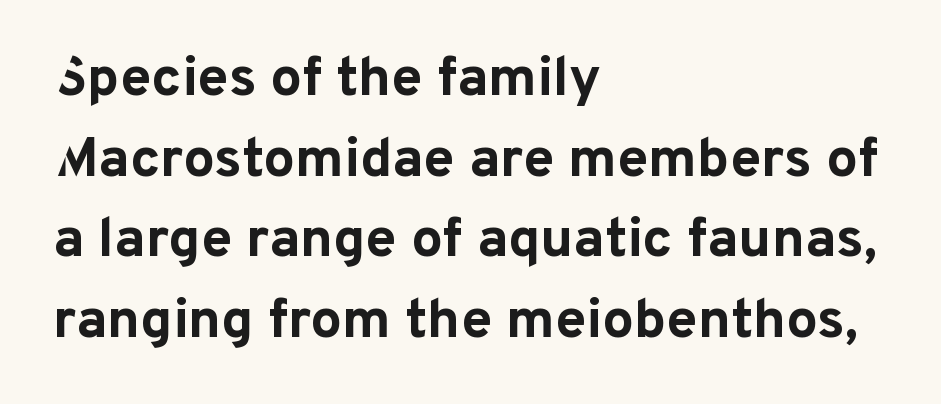
{"serif": "no", "italic": "no", "bold": "yes", "weight": "bold", "width": "normal", "stroke_contrast": "low", "x_height": "medium", "monospaced": "no", "underline": "no", "align": "left", "line_spacing": "normal", "line_spacing_ratio": 1.44, "letter_spacing": "normal", "letter_spacing_em": 0.0, "glyph_px": 56}
